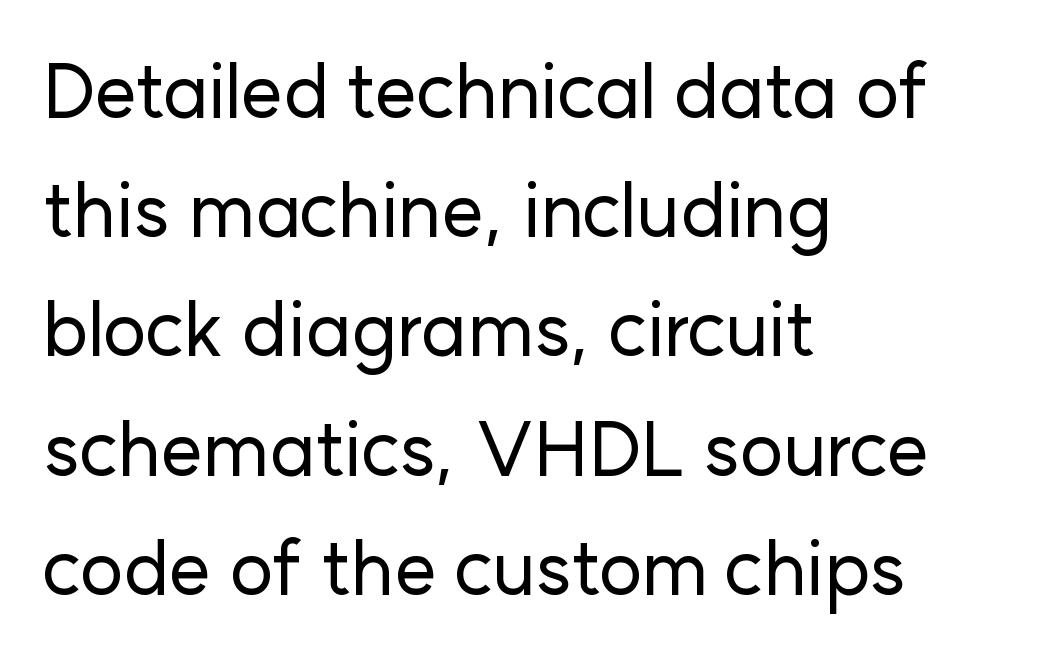
{"serif": "no", "italic": "no", "width": "normal", "stroke_contrast": "low", "x_height": "medium", "monospaced": "no", "underline": "no", "align": "left", "line_spacing": "normal", "line_spacing_ratio": 1.59, "letter_spacing": "normal", "letter_spacing_em": 0.0, "glyph_px": 75}
